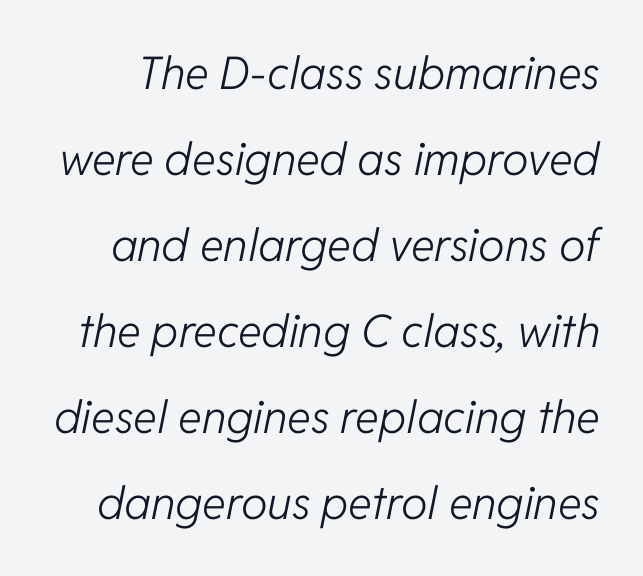
A typesetter would call this proportional, since set widths differ per character. The rendering keeps characters at their native spacing. Weight: in the light-to-regular range. Descender tails drop into unmarked territory.
